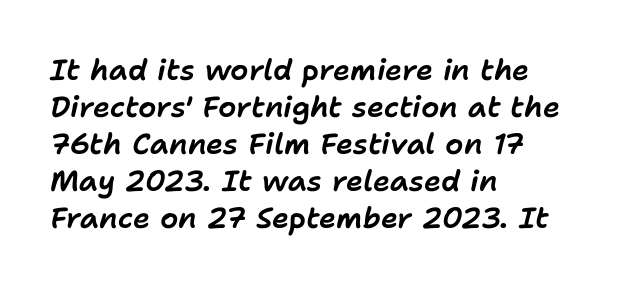
The image shows 29 px text type, italic (leaning right); set left-aligned, normal line spacing (1.28x), normal letter spacing, not underlined; low stroke contrast and a medium x-height.
